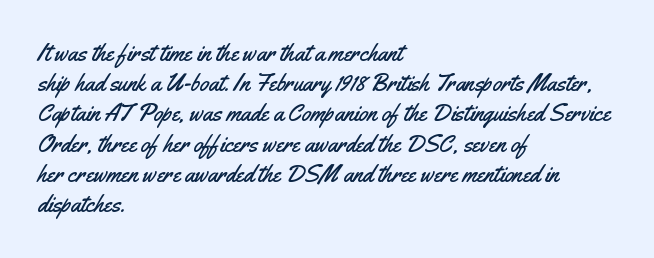
The image shows 24 px text type; set left-aligned, normal line spacing (1.26x), normal letter spacing, not underlined.
